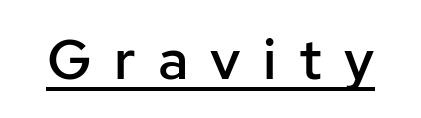
A fair bit of extra ink — the face is semibold, not bold. Proportional: the letters do not fall into vertical columns. Nope, no serifs anywhere on these letters. Words appear elongated and porous because spacing is wide. The rendering uses the underline text-decoration. The typography opts for an upright posture over an oblique one.
